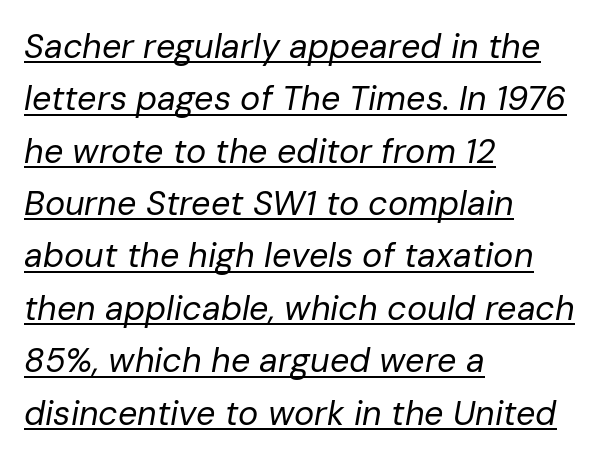
The image shows 34 px regular-weight type, italic (leaning right); set left-aligned, normal line spacing (1.54x), normal letter spacing, underlined; low stroke contrast and a medium x-height.
